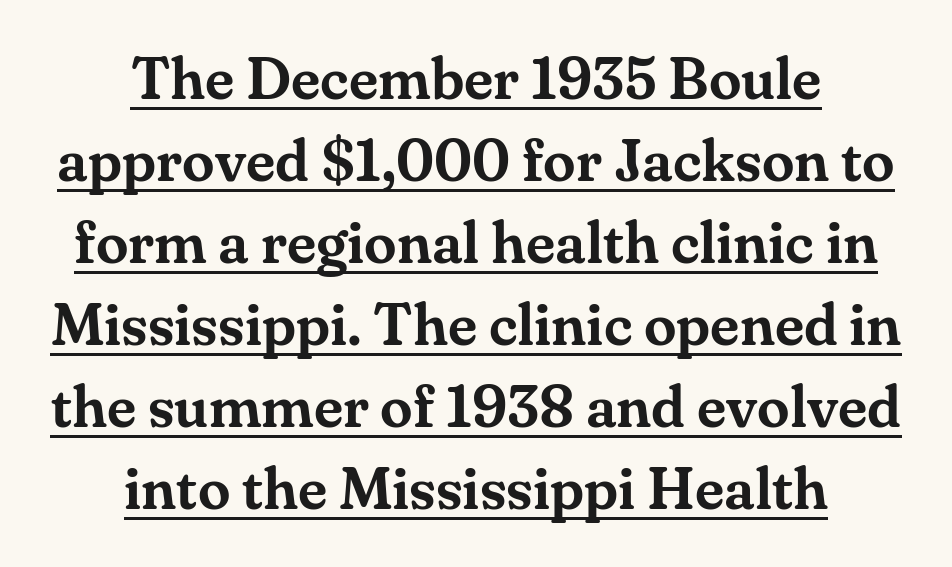
The image shows 59 px serif type, upright; set centered, normal line spacing (1.39x), normal letter spacing, underlined; medium stroke contrast and a small x-height.
